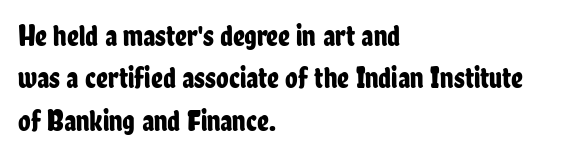
Q: Is the text italic (slanted)? A: No, it is upright.
Q: Is the typeface a serif or a sans-serif typeface? A: Sans-serif.
Q: Is the text underlined? A: No.
Q: How is the paragraph aligned? A: Left-aligned.
Q: Is the spacing between letters normal or unusually wide? A: Normal.
Q: Is the spacing between lines tight, normal or loose? A: Normal.
Q: Width (condensed, normal, or wide)? A: Condensed.
Q: Stroke contrast? A: Low.
Q: x-height? A: Medium.
Q: Monospaced? A: No.
